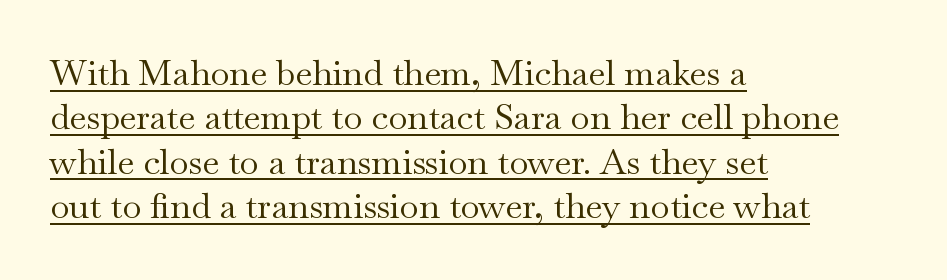
{"serif": "yes", "italic": "no", "bold": "no", "weight": "regular", "width": "wide", "stroke_contrast": "medium", "x_height": "small", "monospaced": "no", "underline": "yes", "align": "left", "line_spacing": "normal", "line_spacing_ratio": 1.27, "letter_spacing": "normal", "letter_spacing_em": 0.0, "glyph_px": 35}
